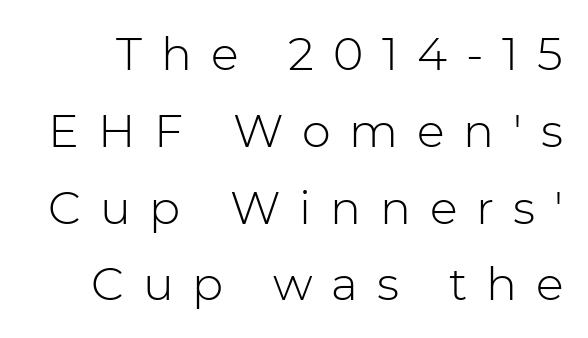
Q: Is the text bold? A: No.
Q: Is the text italic (slanted)? A: No, it is upright.
Q: Is the typeface a serif or a sans-serif typeface? A: Sans-serif.
Q: Is the text underlined? A: No.
Q: Is the spacing between letters normal or unusually wide? A: Unusually wide.
Q: Is the spacing between lines tight, normal or loose? A: Normal.
Q: Width (condensed, normal, or wide)? A: Normal.
Q: Stroke contrast? A: Low.
Q: x-height? A: Medium.
Q: Monospaced? A: No.
